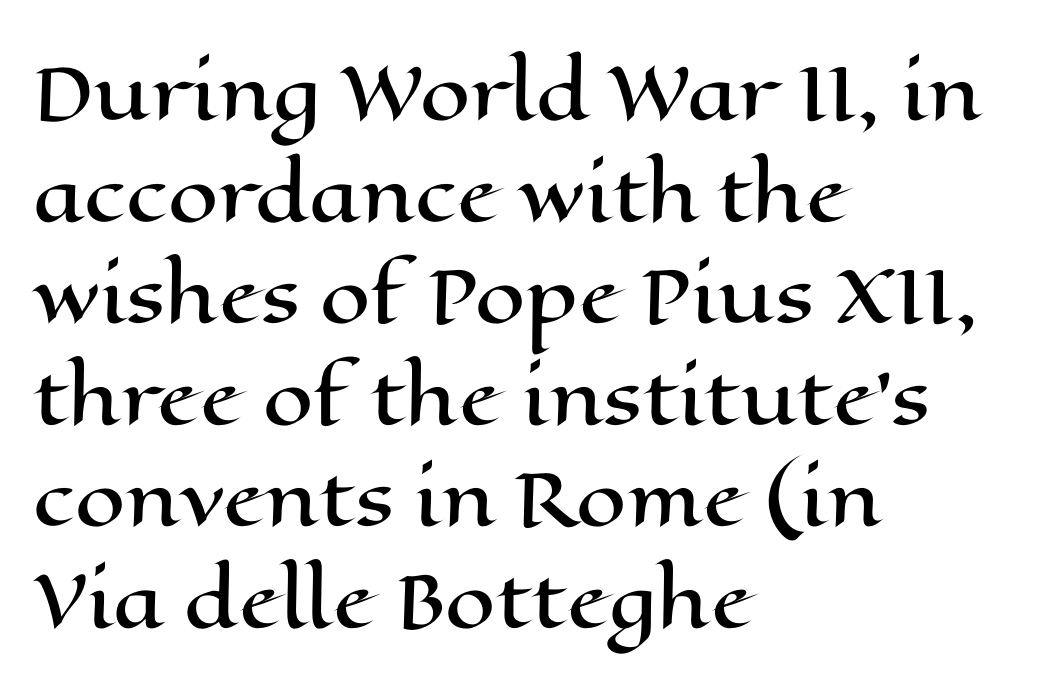
The image shows 72 px wide type, upright; set left-aligned, normal line spacing (1.41x), normal letter spacing, not underlined; high stroke contrast and a medium x-height.
